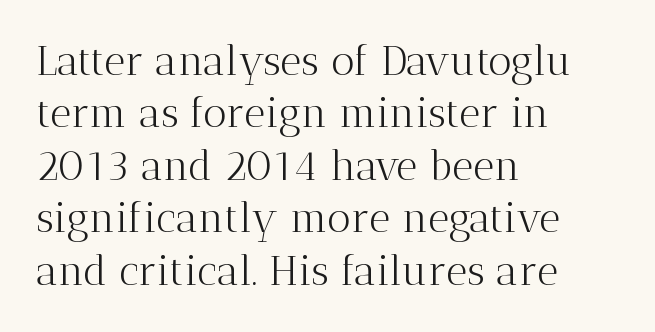
{"serif": "yes", "italic": "no", "bold": "no", "weight": "light", "width": "normal", "stroke_contrast": "medium", "x_height": "medium", "monospaced": "no", "underline": "no", "align": "left", "line_spacing": "normal", "line_spacing_ratio": 1.28, "letter_spacing": "normal", "letter_spacing_em": 0.0, "glyph_px": 41}
